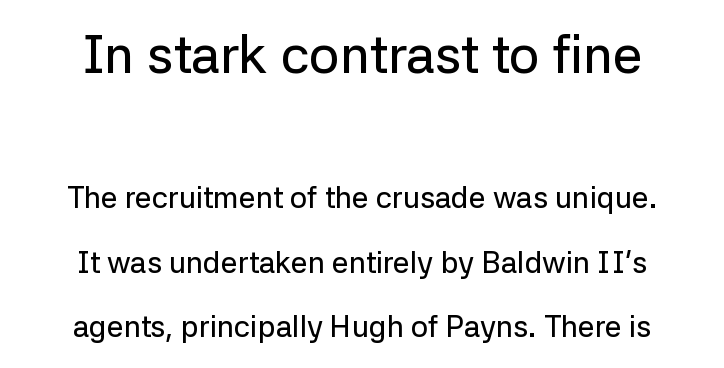
{"serif": "no", "italic": "no", "width": "normal", "stroke_contrast": "low", "x_height": "medium", "monospaced": "no", "underline": "no", "align": "center", "line_spacing": "loose", "line_spacing_ratio": 2.16, "letter_spacing": "normal", "letter_spacing_em": 0.0, "larger_block": "first", "size_ratio": 1.77, "glyph_px": 53}
